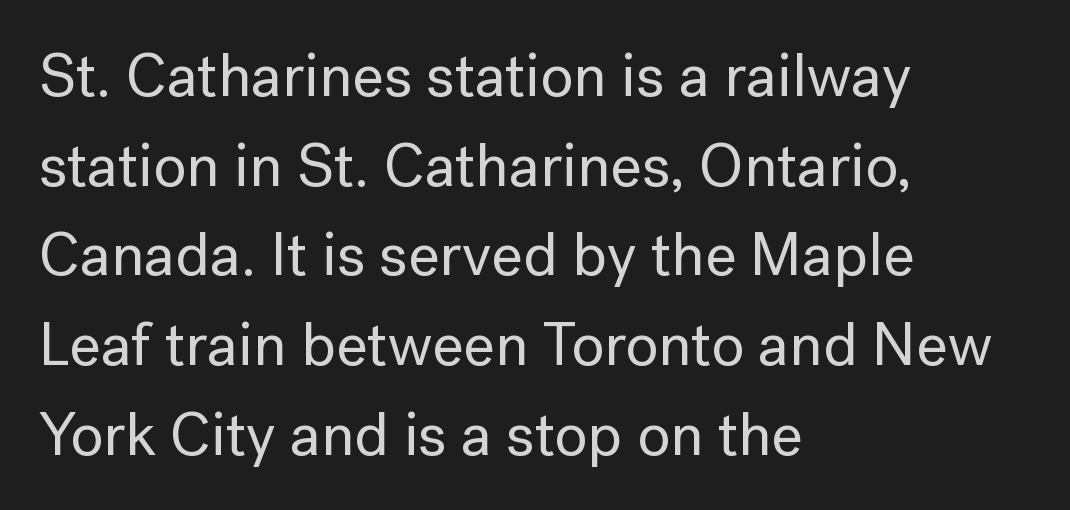
The image shows 61 px sans-serif type, upright; set left-aligned, normal line spacing (1.47x), normal letter spacing, not underlined; low stroke contrast and a medium x-height.
